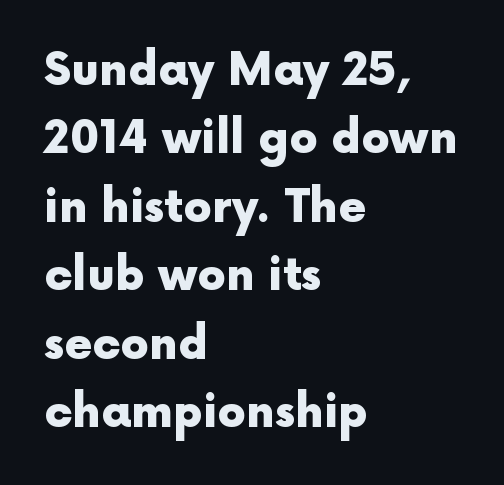
{"serif": "no", "italic": "no", "bold": "yes", "weight": "heavy", "width": "normal", "x_height": "medium", "monospaced": "no", "underline": "no", "align": "left", "line_spacing": "normal", "line_spacing_ratio": 1.52, "letter_spacing": "normal", "letter_spacing_em": 0.0, "glyph_px": 45}
